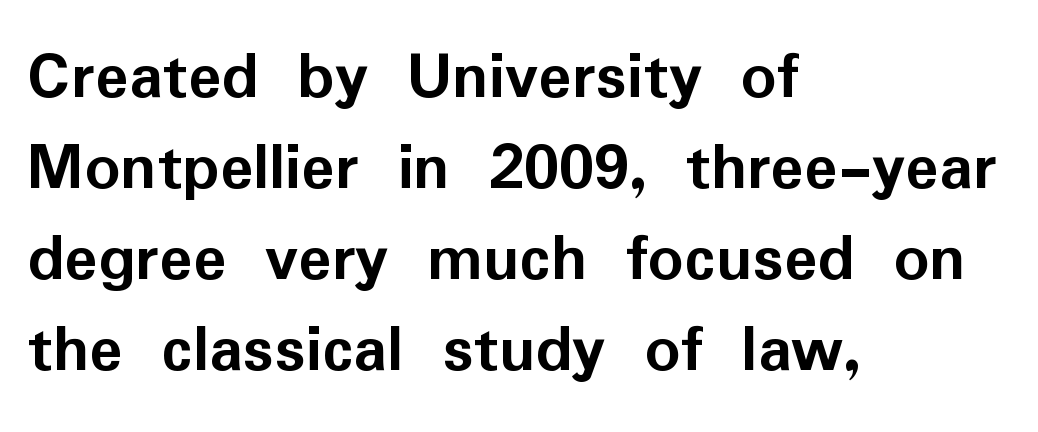
{"serif": "no", "italic": "no", "bold": "yes", "weight": "semibold", "width": "normal", "stroke_contrast": "low", "x_height": "medium", "monospaced": "no", "underline": "no", "align": "left", "line_spacing": "normal", "line_spacing_ratio": 1.3, "letter_spacing": "normal", "letter_spacing_em": 0.0, "glyph_px": 70}
